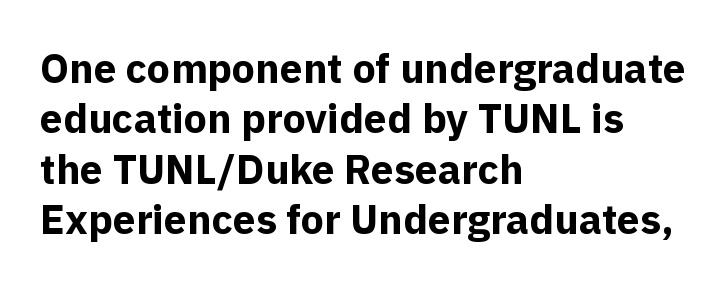
The image shows 41 px bold sans-serif type, upright; set left-aligned, line spacing 1.23x, normal letter spacing, not underlined; a medium x-height.
